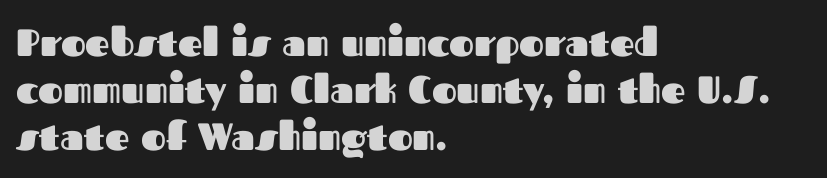
The strip under each line holds only bare page. The letters advance in unequal steps, a hallmark of proportional type. You can tell it's not italic because the verticals are truly vertical. Regarding serifs, this sample does without them. The letters sit at their default tracking, neither squeezed nor spread.
